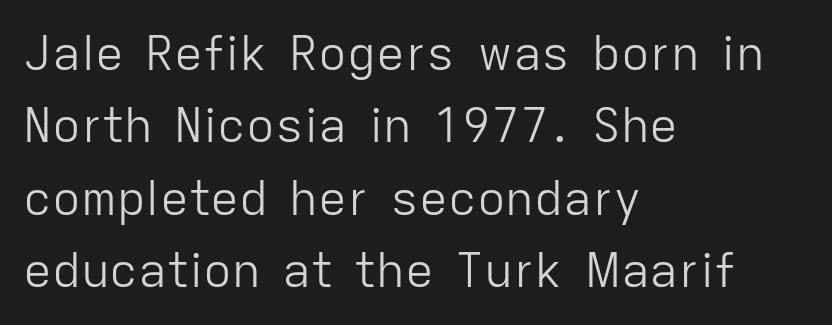
The image shows 48 px light sans-serif type, upright; set left-aligned, normal line spacing (1.51x), normal letter spacing, not underlined; low stroke contrast and a medium x-height.
